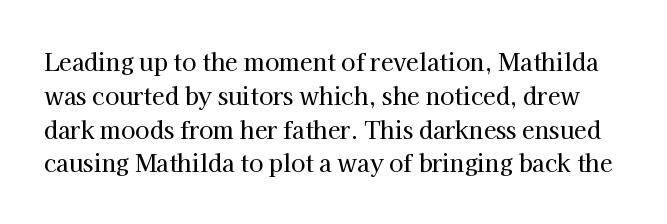
The image shows 23 px text type, upright; set normal line spacing (1.47x), normal letter spacing, not underlined.
